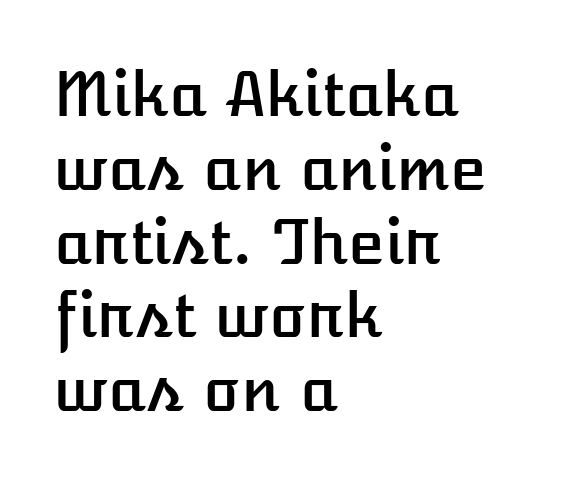
{"italic": "no", "width": "normal", "stroke_contrast": "low", "x_height": "medium", "monospaced": "no", "underline": "no", "align": "left", "line_spacing_ratio": 1.21, "letter_spacing": "normal", "letter_spacing_em": 0.0, "glyph_px": 61}
